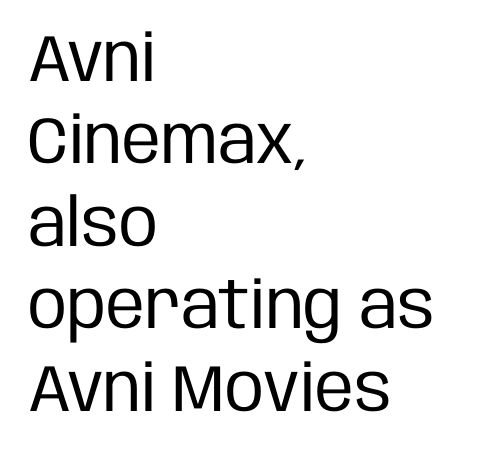
The image shows 66 px regular-weight, condensed sans-serif type, upright; set left-aligned, normal line spacing (1.25x), normal letter spacing, not underlined; low stroke contrast and a large x-height.
